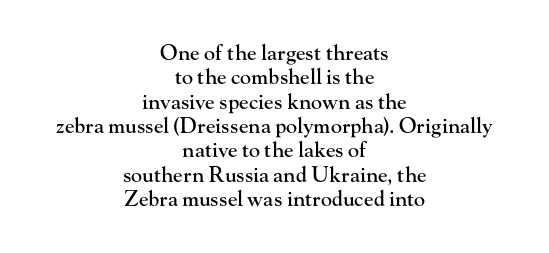
The image shows 21 px text type, upright; set centered, line spacing 1.16x, normal letter spacing, not underlined.
